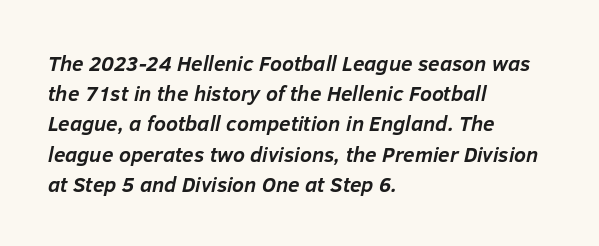
The image shows 21 px bold type, italic (leaning right); set left-aligned, normal line spacing (1.44x), normal letter spacing, not underlined.
